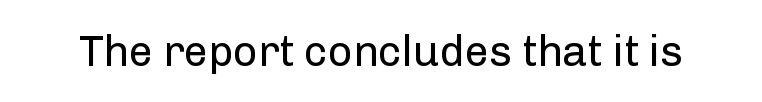
The glyphs in this specimen are sans serif. This is roman type, the default non-slanted kind. Stems and bowls with no extra thickness — not bold. Honestly, the letter spacing is just normal — you wouldn't notice it. The face used here is proportionally spaced, like ordinary book or web type.
